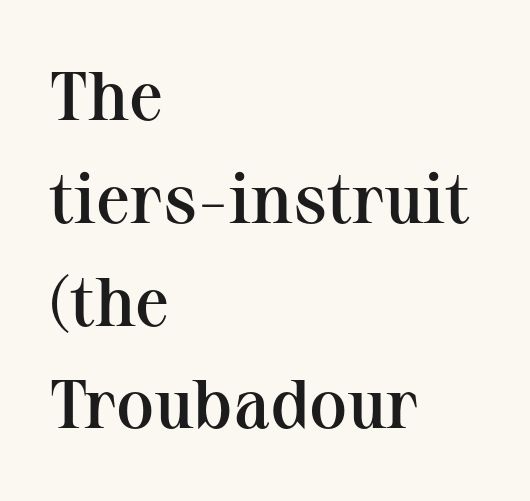
The compositor pushed each line to the left boundary. The passage shown has conventional tracking throughout. The designer left line spacing at the default. The glyphs have the mass of a demibold cut, below bold. Note: serifs present on the glyphs. You could not count columns in this text — the font is proportionally spaced.
